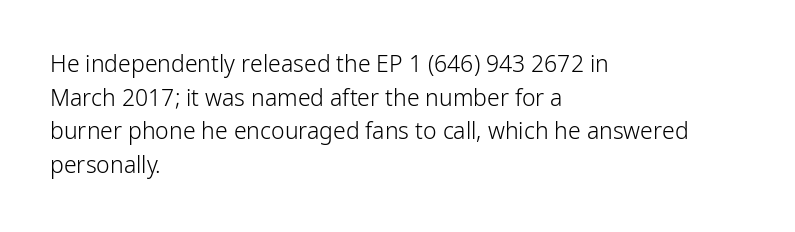
The image shows 23 px text type, upright; set left-aligned, normal line spacing (1.46x), normal letter spacing, not underlined.
